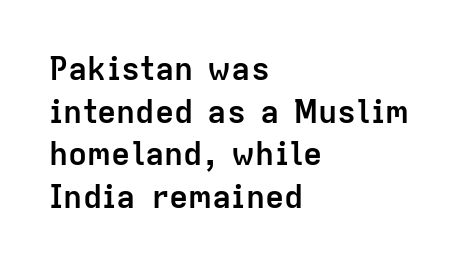
Q: Is the text bold? A: Yes.
Q: Is the text italic (slanted)? A: No, it is upright.
Q: Is the typeface a serif or a sans-serif typeface? A: Sans-serif.
Q: Is the text underlined? A: No.
Q: How is the paragraph aligned? A: Left-aligned.
Q: Is the spacing between letters normal or unusually wide? A: Normal.
Q: Is the spacing between lines tight, normal or loose? A: Normal.
Q: Width (condensed, normal, or wide)? A: Normal.
Q: Stroke contrast? A: Low.
Q: x-height? A: Medium.
Q: Monospaced? A: No.
